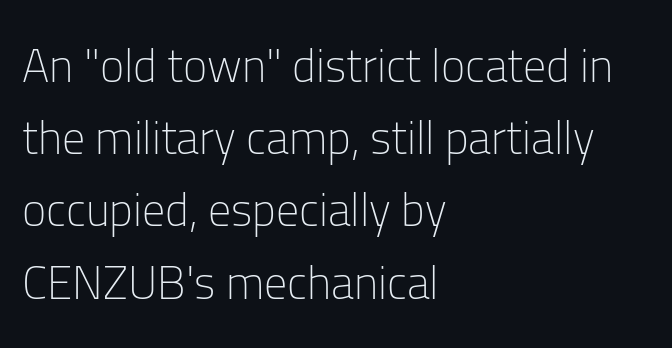
{"serif": "no", "italic": "no", "bold": "no", "weight": "light", "width": "normal", "stroke_contrast": "low", "x_height": "medium", "monospaced": "no", "underline": "no", "align": "left", "line_spacing": "normal", "line_spacing_ratio": 1.57, "letter_spacing": "normal", "letter_spacing_em": 0.0, "glyph_px": 46}
